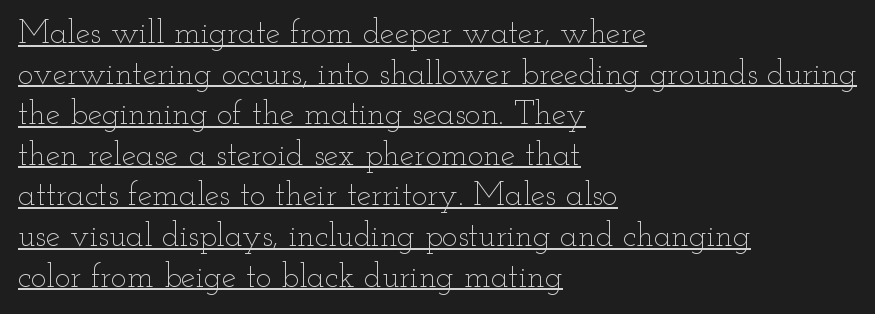
Q: Is the text bold? A: No.
Q: Is the text italic (slanted)? A: No, it is upright.
Q: Is the text underlined? A: Yes.
Q: How is the paragraph aligned? A: Left-aligned.
Q: Is the spacing between letters normal or unusually wide? A: Normal.
Q: Width (condensed, normal, or wide)? A: Wide.
Q: Stroke contrast? A: Low.
Q: x-height? A: Small.
Q: Monospaced? A: No.
